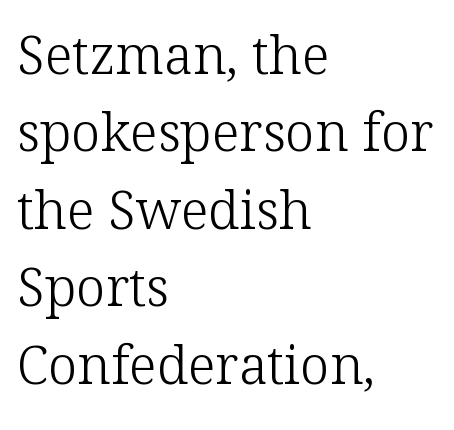
Leading: standard. The type family on display is of the serif kind. Spacing verdict: proportional, widths tailored to each character. This sample uses an upright cut, with every glyph sitting square on the baseline. Glance below the letters and you will spot only blank space.
